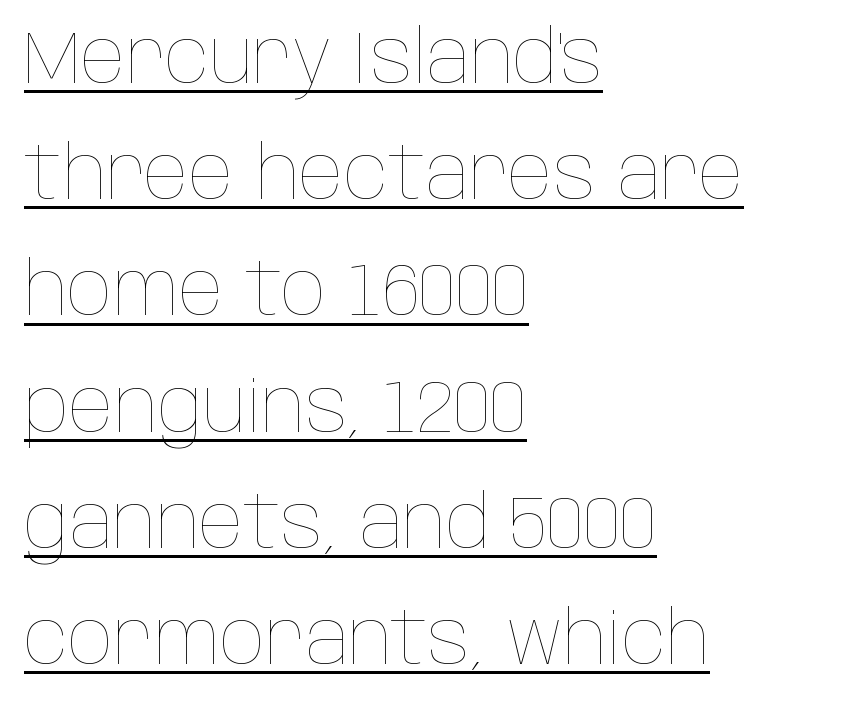
Spacing verdict: proportional, widths tailored to each character. Leftover space on each line is placed entirely after the last word. Like a heading marked for emphasis, these lines bear an underscore. This reads as an unemphasized weight, regular at the heaviest. Honestly, the letter spacing is just normal — you wouldn't notice it. The lettering stays uniformly vertical, giving the passage a roman look.
